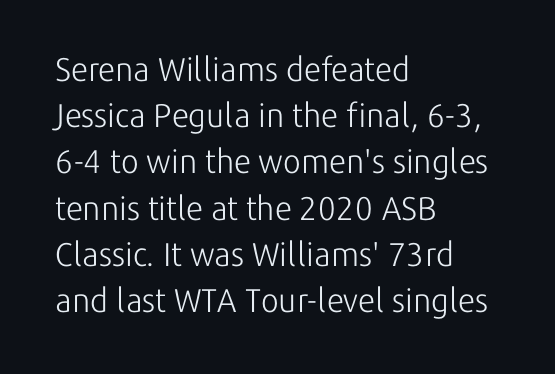
Q: Is the text bold? A: No.
Q: Is the text italic (slanted)? A: No, it is upright.
Q: Is the typeface a serif or a sans-serif typeface? A: Sans-serif.
Q: Is the text underlined? A: No.
Q: How is the paragraph aligned? A: Left-aligned.
Q: Is the spacing between letters normal or unusually wide? A: Normal.
Q: Is the spacing between lines tight, normal or loose? A: Normal.
Q: Width (condensed, normal, or wide)? A: Normal.
Q: Stroke contrast? A: Low.
Q: x-height? A: Medium.
Q: Monospaced? A: No.
